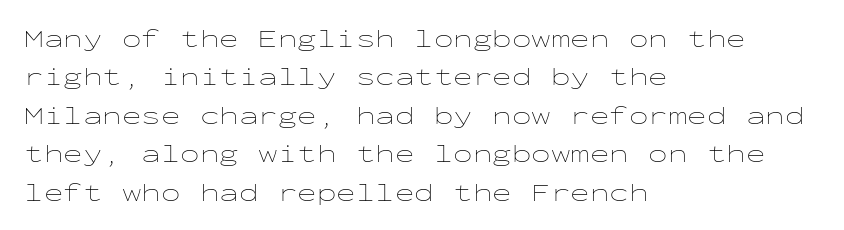
Leftover space on each line is placed entirely after the last word. The font sits on the lighter half of the weight spectrum, regular included. Here the glyphs are tracked normally, forming tight word shapes. Evenly set lines give the paragraph a standard silhouette. The area under the type is left untouched. The letters stand upright; this is a roman face.
